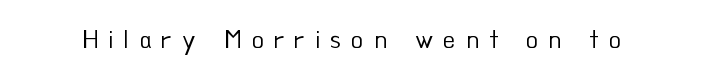
{"italic": "no", "bold": "no", "underline": "no", "letter_spacing": "wide", "letter_spacing_em": 0.4, "glyph_px": 25}
